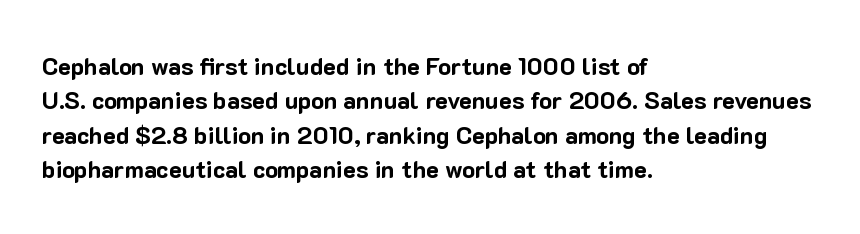
The image shows 24 px bold type, upright; set left-aligned, normal line spacing (1.43x), normal letter spacing, not underlined.
